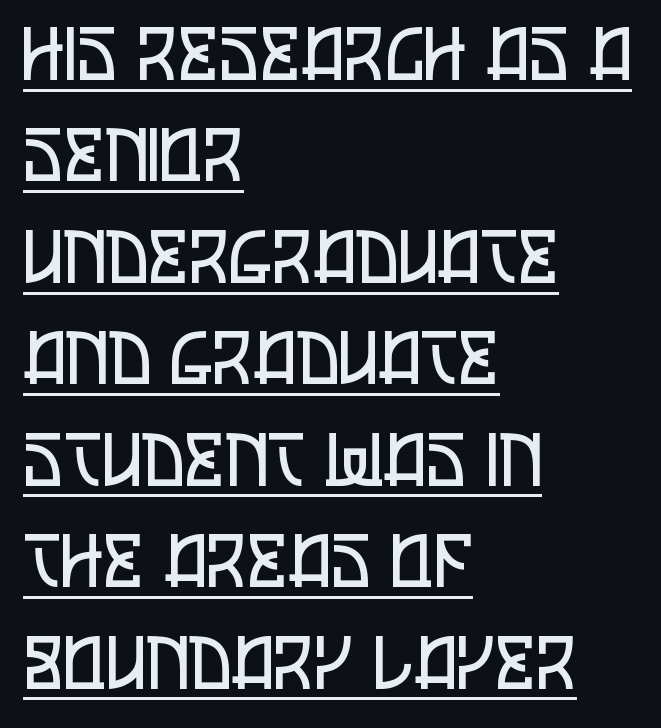
{"serif": "no", "italic": "no", "bold": "no", "weight": "regular", "width": "condensed", "stroke_contrast": "low", "x_height": "large", "monospaced": "no", "underline": "yes", "align": "left", "line_spacing": "normal", "line_spacing_ratio": 1.39, "letter_spacing": "normal", "letter_spacing_em": 0.0, "glyph_px": 73}
